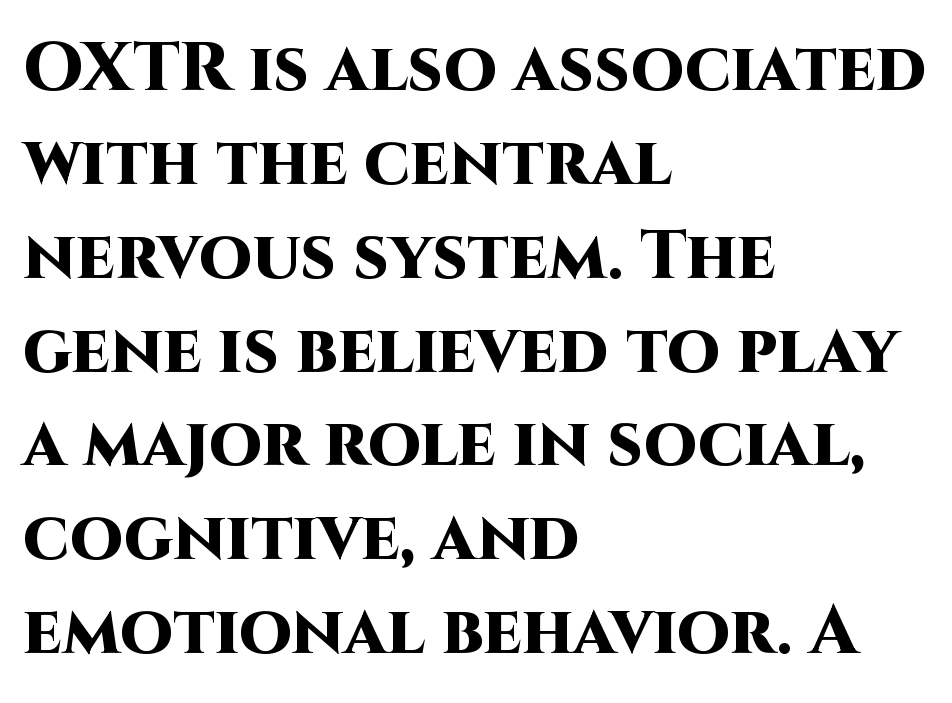
Every letter is thick-stroked: bold, no question. What kind of face is this? One without serifs — a sans. Line beginnings align vertically; line endings do not. Is the letter spacing exaggerated? No — it looks like the ordinary default.
